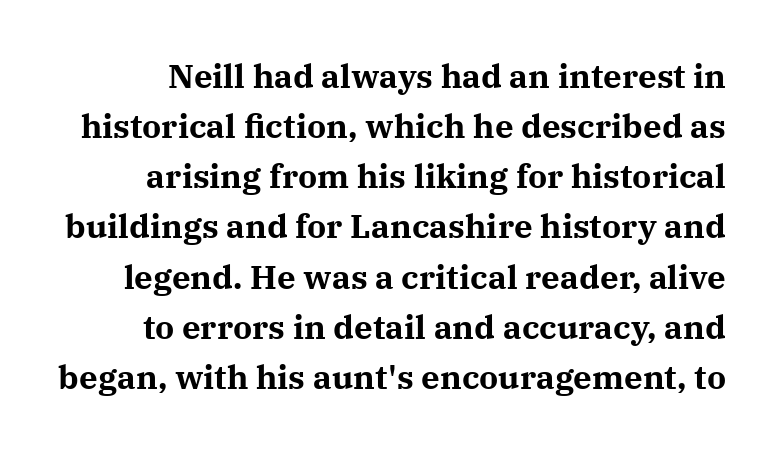
The image shows 33 px bold serif type, upright; set normal line spacing (1.52x), normal letter spacing, not underlined; medium stroke contrast and a medium x-height.
